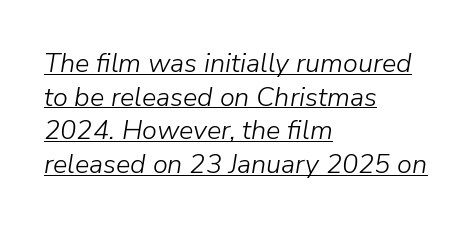
The font sits on the lighter half of the weight spectrum, regular included. Line spacing here is normal. Observe the lean: these are italic letterforms. The specimen includes a rule beneath the text block's lines. No extra tracking has been applied to these lines. This rendering uses left alignment, leaving the right contour irregular.
